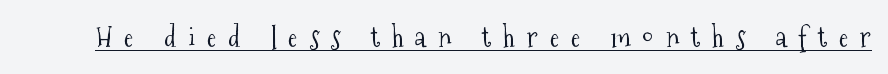
Bold? No — there's no thickening of the strokes. Like a heading marked for emphasis, these lines bear an underscore. Nope, not italic — everything's standing straight. These lines are composed in type with serifs. Tracking here is generous; glyphs stand well apart from one another.
